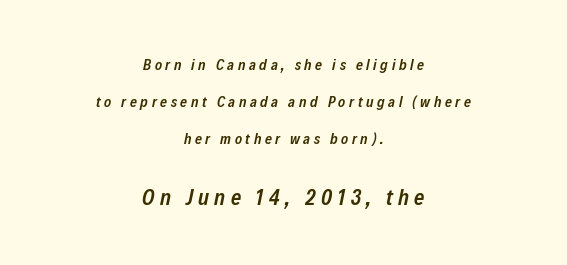
Q: Is the text bold? A: Semi-bold.
Q: Is the text italic (slanted)? A: Yes, it leans right by about 12 degrees.
Q: Is the text underlined? A: No.
Q: How is the paragraph aligned? A: Centered.
Q: Is the spacing between letters normal or unusually wide? A: Unusually wide.
Q: Is the spacing between lines tight, normal or loose? A: Loose.
Q: Which block of text is set in a larger size, the first (top) or the second (bottom)? A: The second (bottom) one.
